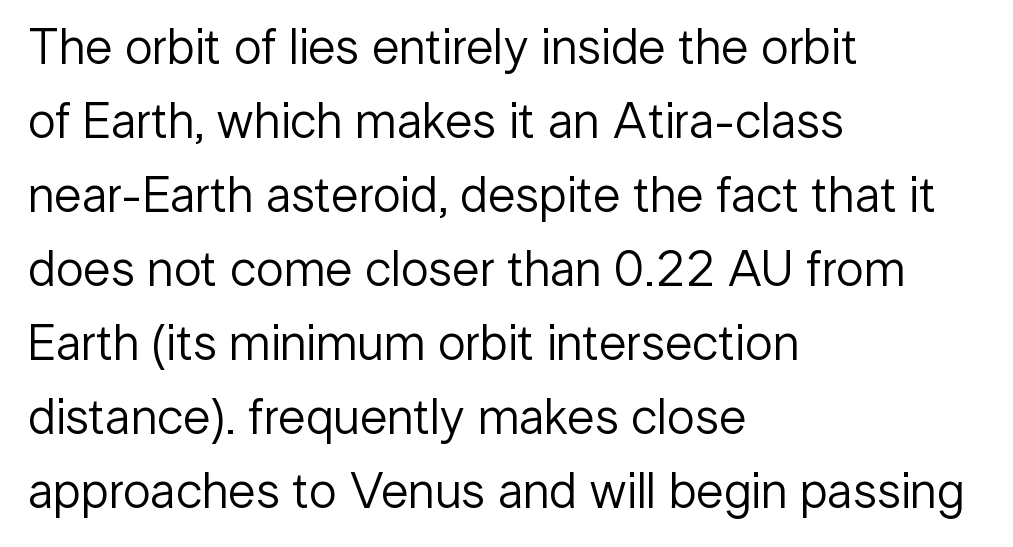
{"serif": "no", "italic": "no", "bold": "no", "weight": "regular", "width": "normal", "stroke_contrast": "low", "x_height": "medium", "monospaced": "no", "underline": "no", "align": "left", "line_spacing": "normal", "line_spacing_ratio": 1.48, "letter_spacing": "normal", "letter_spacing_em": 0.0, "glyph_px": 50}
